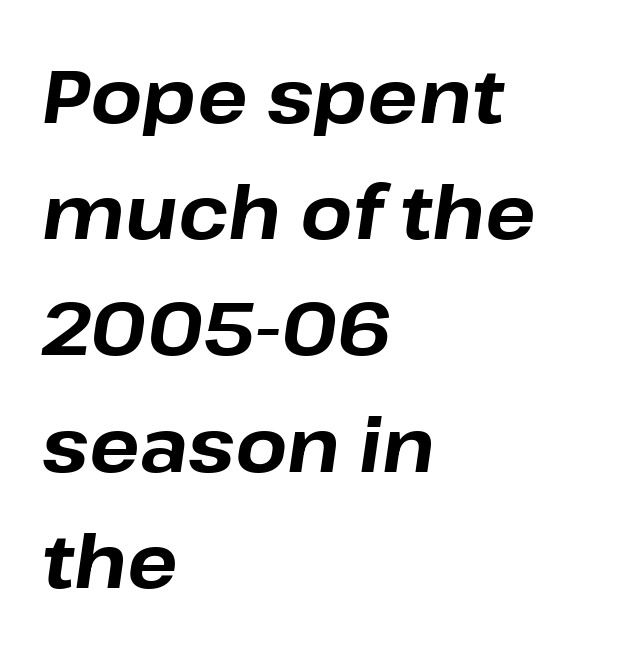
The image shows 75 px bold type, italic (leaning right); set left-aligned, normal line spacing (1.55x), normal letter spacing, not underlined; low stroke contrast and a medium x-height.
